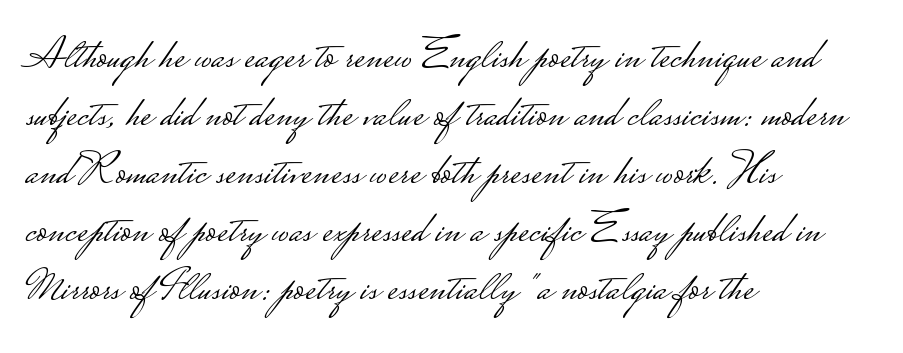
The image shows 46 px light, wide sans-serif type; set left-aligned, normal line spacing (1.26x), normal letter spacing, not underlined; low stroke contrast.
